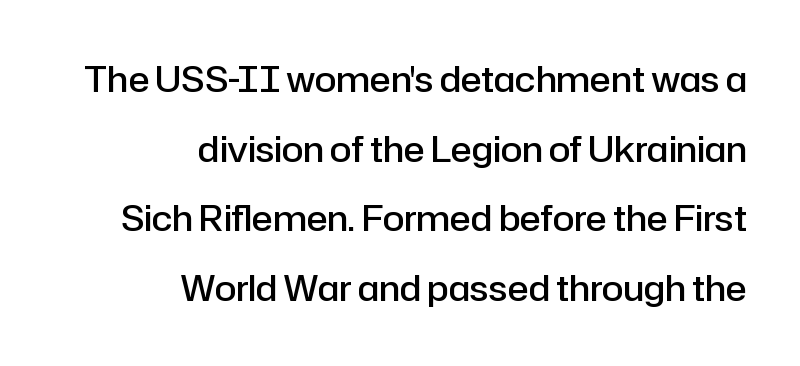
{"serif": "no", "italic": "no", "bold": "semi", "weight": "semibold", "width": "normal", "stroke_contrast": "low", "x_height": "medium", "monospaced": "no", "underline": "no", "align": "right", "line_spacing": "loose", "line_spacing_ratio": 1.99, "letter_spacing": "normal", "letter_spacing_em": 0.0, "glyph_px": 35}
